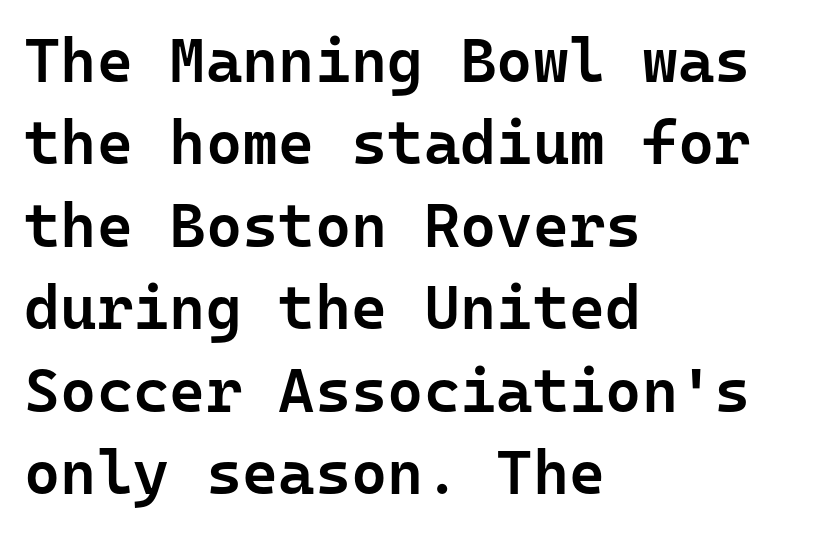
{"serif": "no", "italic": "no", "bold": "semi", "weight": "semibold", "width": "normal", "stroke_contrast": "low", "x_height": "medium", "monospaced": "yes", "underline": "no", "align": "left", "line_spacing": "normal", "line_spacing_ratio": 1.33, "letter_spacing": "normal", "letter_spacing_em": 0.0, "glyph_px": 62}
